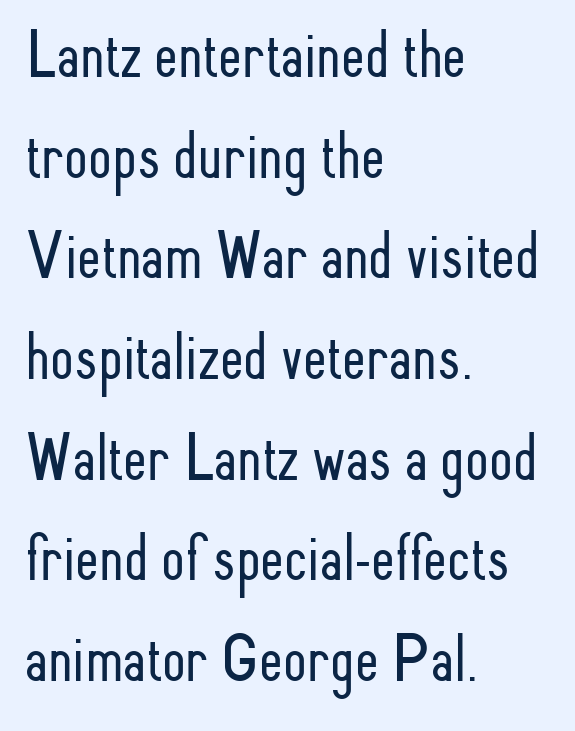
Standard letterfit; no display-style spreading of the glyphs. Is this a heavy cut? Hardly; it is regular or lighter. Proportional: the letters do not fall into vertical columns. Observe the absence of serifs on each vertical stroke in this sample. This sample keeps an unexceptional amount of space between lines. Line beginnings align vertically; line endings do not.
